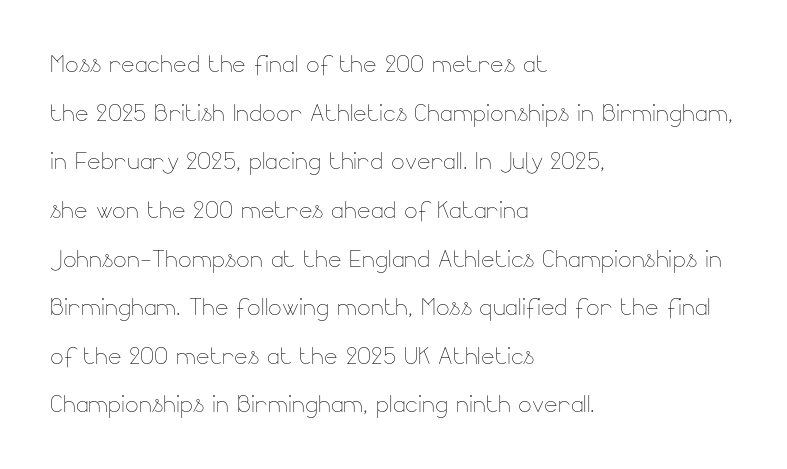
{"italic": "no", "bold": "no", "weight": "thin", "width": "normal", "stroke_contrast": "low", "x_height": "small", "monospaced": "no", "underline": "no", "align": "left", "line_spacing": "normal", "line_spacing_ratio": 1.52, "letter_spacing": "normal", "letter_spacing_em": 0.0, "glyph_px": 32}
